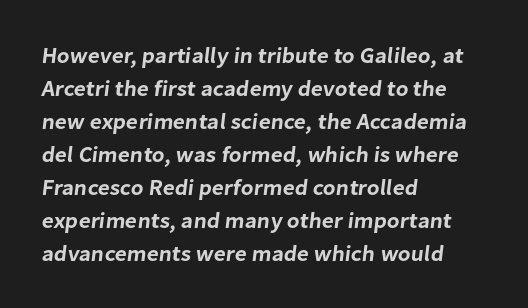
{"underline": "no", "align": "left", "line_spacing": "normal", "line_spacing_ratio": 1.5, "letter_spacing": "normal", "letter_spacing_em": 0.0, "glyph_px": 22}
